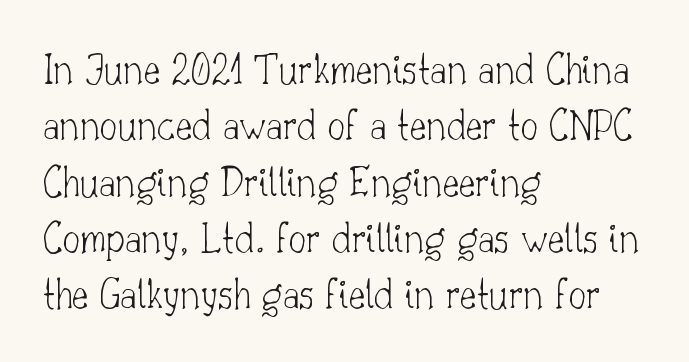
The image shows 44 px thin serif type, upright; set left-aligned, normal line spacing (1.28x), normal letter spacing, not underlined; low stroke contrast and a small x-height.
